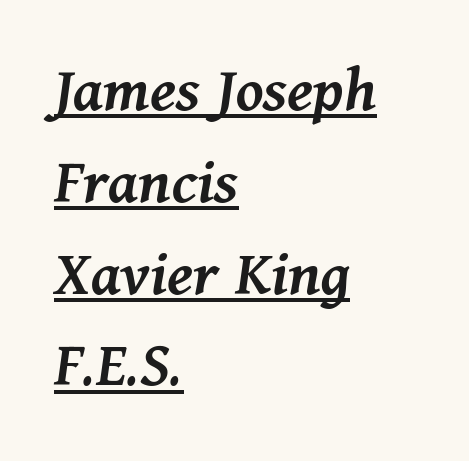
The image shows 67 px semibold type, italic (leaning right); set left-aligned, normal line spacing (1.37x), normal letter spacing, underlined; medium stroke contrast and a medium x-height.
